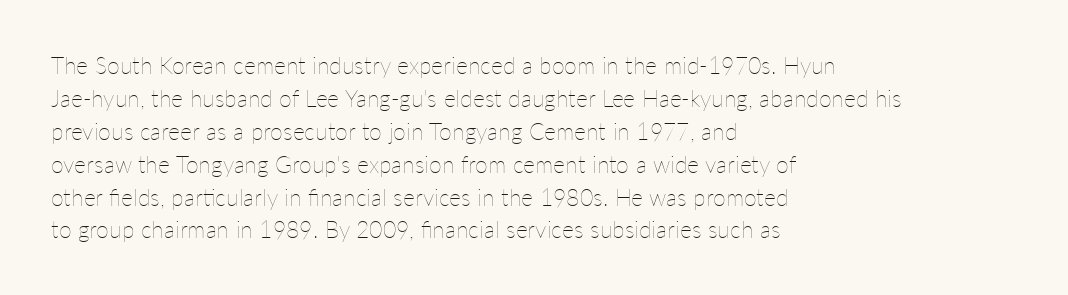
Honestly, the row spacing looks completely unremarkable. Caption: face not bold, strokes unweighted. Posture: vertical. This rendering features lettering with no underline. The setting favours the left margin, as ordinary paragraphs usually do.
